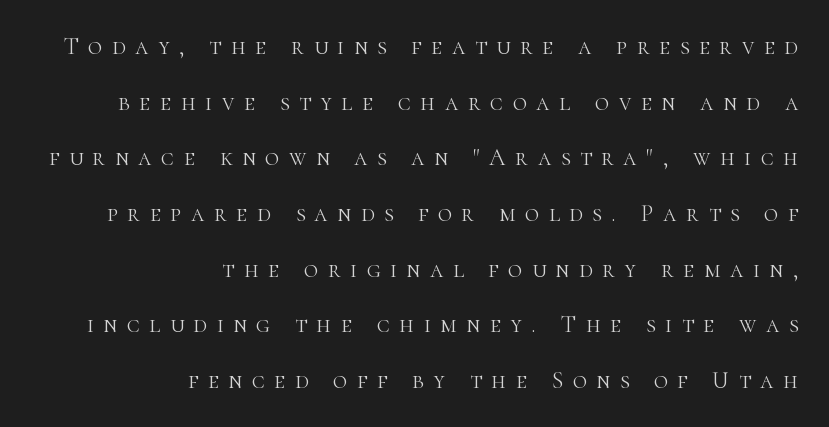
{"italic": "no", "bold": "no", "underline": "no", "align": "right", "line_spacing": "loose", "line_spacing_ratio": 2.32, "letter_spacing": "wide", "letter_spacing_em": 0.4, "glyph_px": 24}
